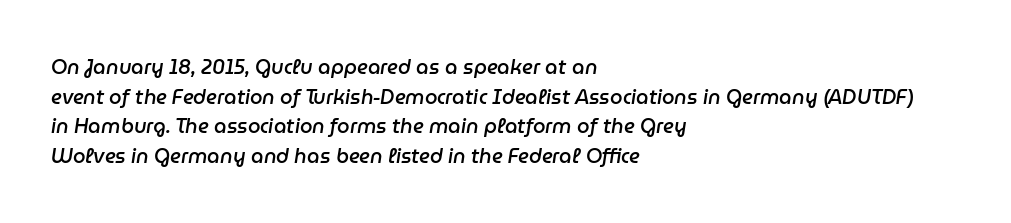
Q: Is the text bold? A: Semi-bold.
Q: Is the text italic (slanted)? A: Yes, it leans right by about 9 degrees.
Q: Is the text underlined? A: No.
Q: How is the paragraph aligned? A: Left-aligned.
Q: Is the spacing between letters normal or unusually wide? A: Normal.
Q: Is the spacing between lines tight, normal or loose? A: Normal.
